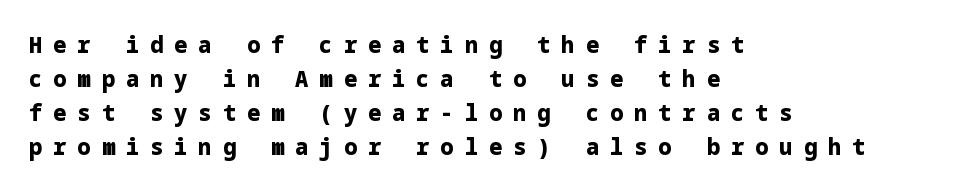
The image shows 22 px bold type, upright; set left-aligned, normal line spacing (1.54x), unusually wide letter spacing (+0.5 em), not underlined.
